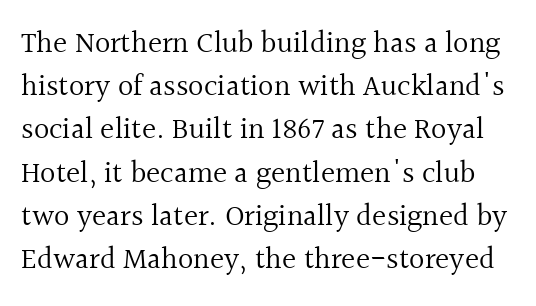
Short note: letters normally spaced. The passage shown is not underscored anywhere. Little horizontal feet cap the strokes, marking this as serif type. Compared with a typical body face, this is equally light or lighter still. This is roman type, the default non-slanted kind.
